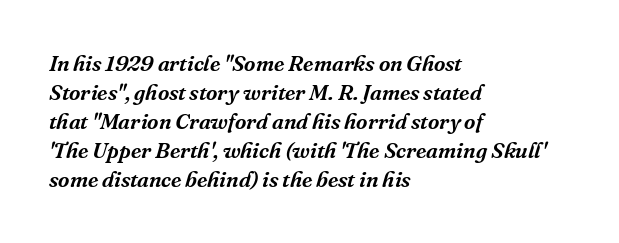
Q: Is the text italic (slanted)? A: Yes, it leans right by about 16 degrees.
Q: Is the text underlined? A: No.
Q: How is the paragraph aligned? A: Left-aligned.
Q: Is the spacing between letters normal or unusually wide? A: Normal.
Q: Is the spacing between lines tight, normal or loose? A: Normal.
